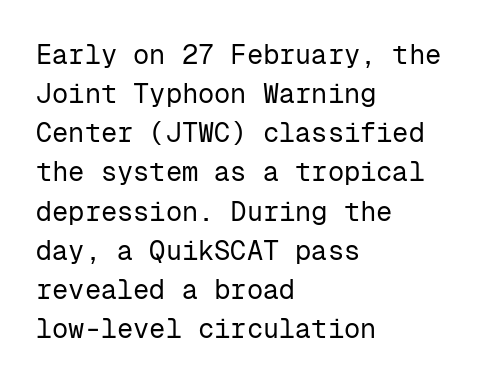
Default kerning and tracking; the words read as compact shapes. No heavy texture on the line: the type isn't bold. A roman cut, with each character standing at attention. Notice how the passage keeps a crisp vertical edge on the left only. Bare-footed words on every line.
